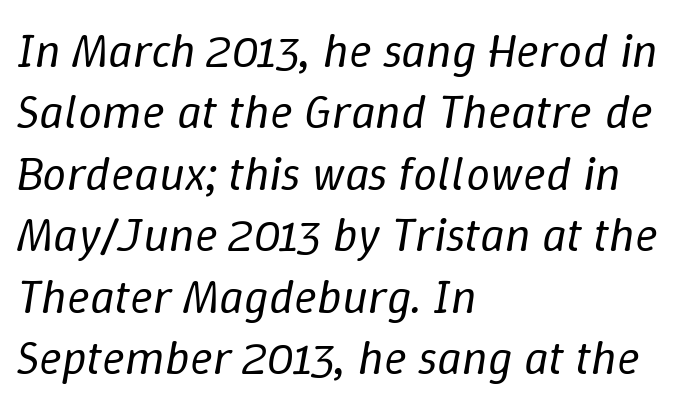
{"italic": "yes", "lean": "right", "slant_degrees": 9, "bold": "no", "weight": "regular", "width": "normal", "stroke_contrast": "low", "x_height": "medium", "monospaced": "no", "underline": "no", "align": "left", "line_spacing": "normal", "line_spacing_ratio": 1.28, "letter_spacing": "normal", "letter_spacing_em": 0.0, "glyph_px": 48}
